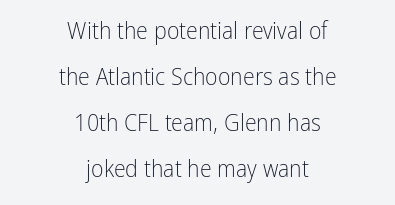
The image shows 24 px text type, upright; set centered, loose line spacing (1.92x), normal letter spacing, not underlined.
